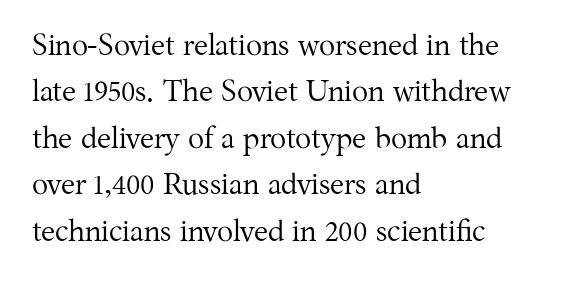
Q: Is the text bold? A: No.
Q: Is the text italic (slanted)? A: No, it is upright.
Q: Is the typeface a serif or a sans-serif typeface? A: Serif.
Q: Is the text underlined? A: No.
Q: How is the paragraph aligned? A: Left-aligned.
Q: Is the spacing between letters normal or unusually wide? A: Normal.
Q: Is the spacing between lines tight, normal or loose? A: Normal.
Q: Width (condensed, normal, or wide)? A: Normal.
Q: Stroke contrast? A: Medium.
Q: x-height? A: Medium.
Q: Monospaced? A: No.
